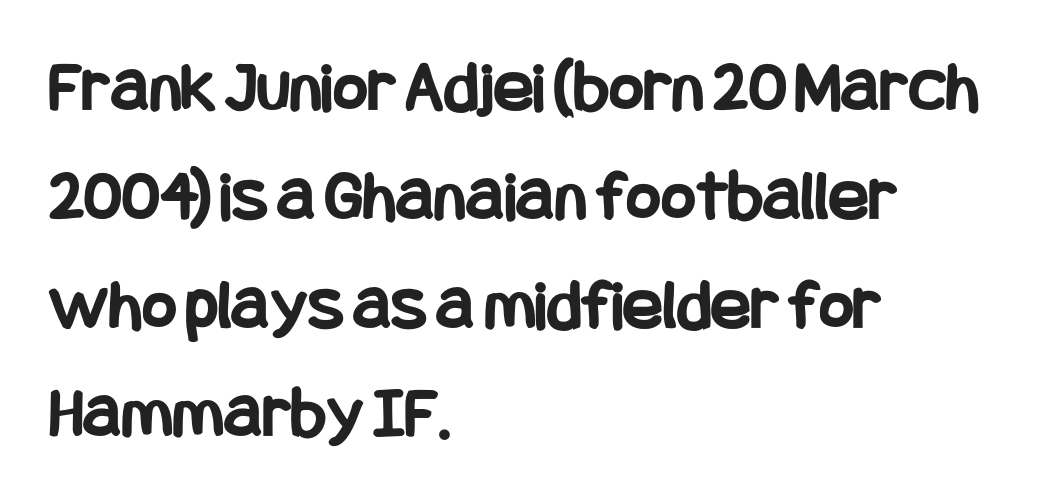
In terms of letterform style, serifs are entirely absent. Rule under the text: the space is simply empty. Chunky letters — that's bold for sure. Nope, not italic — everything's standing straight.
